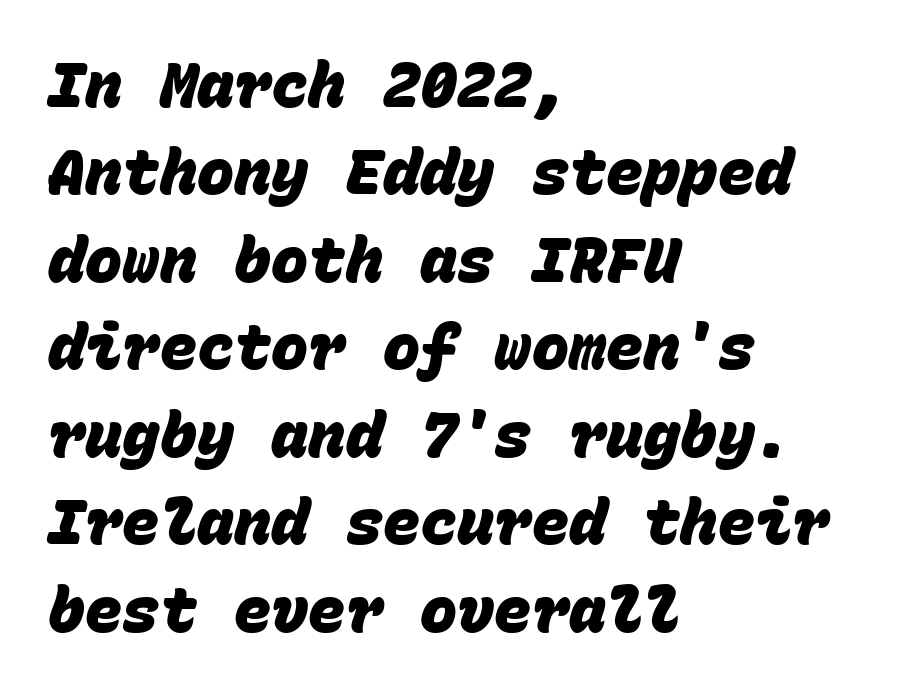
The image shows 62 px heavy sans-serif type, monospaced; set left-aligned, normal line spacing (1.41x), normal letter spacing, not underlined; low stroke contrast and a large x-height.
